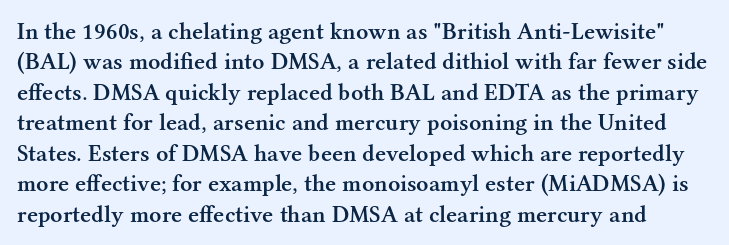
The lettering stays uniformly vertical, giving the passage a roman look. The gap between lines stays unmarked. Students, note that the glyphs here touch the page at normal intervals. How heavy is the stroke? Medium-heavy — a semibold, shy of bold.
